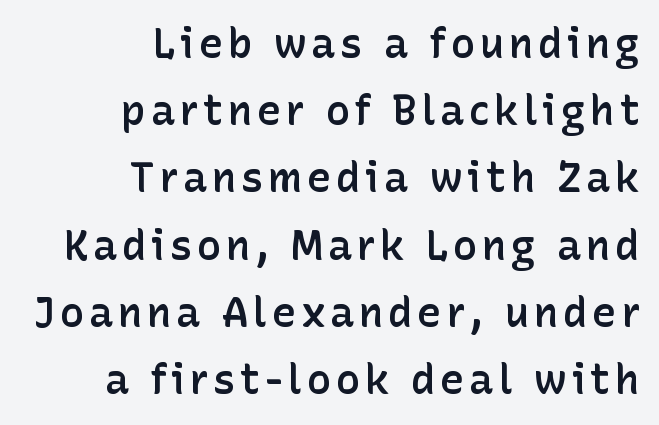
The image shows 41 px semibold sans-serif type, upright; set right-aligned, normal line spacing (1.64x), not underlined; low stroke contrast and a medium x-height.
